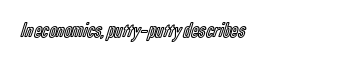
{"underline": "no", "align": "left", "letter_spacing": "normal", "letter_spacing_em": 0.0, "glyph_px": 21}
